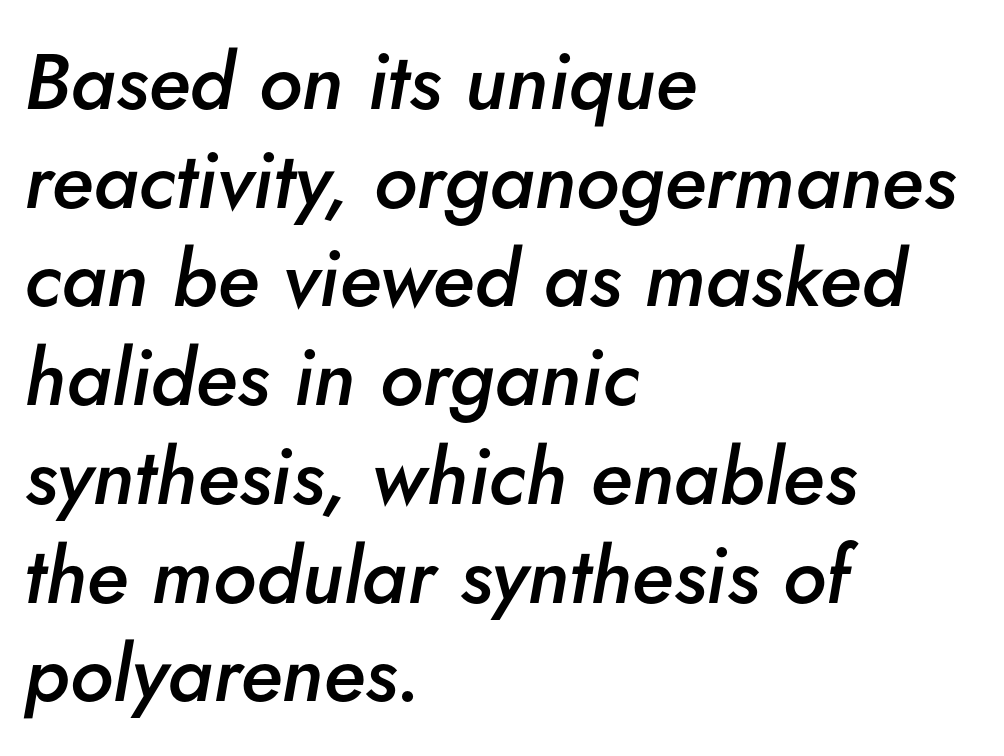
Q: Is the text bold? A: Semi-bold.
Q: Is the text italic (slanted)? A: Yes, it leans right by about 5 degrees.
Q: Is the text underlined? A: No.
Q: How is the paragraph aligned? A: Left-aligned.
Q: Is the spacing between letters normal or unusually wide? A: Normal.
Q: Is the spacing between lines tight, normal or loose? A: Normal.
Q: Width (condensed, normal, or wide)? A: Normal.
Q: Stroke contrast? A: Low.
Q: x-height? A: Small.
Q: Monospaced? A: No.
